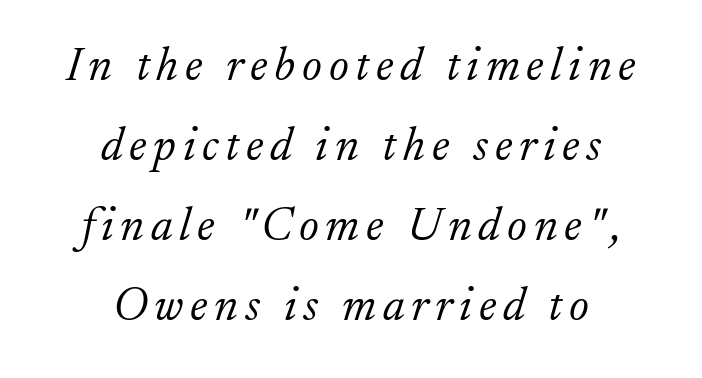
Q: Is the text bold? A: No.
Q: Is the text italic (slanted)? A: Yes, it leans right by about 17 degrees.
Q: Is the typeface a serif or a sans-serif typeface? A: Serif.
Q: Is the text underlined? A: No.
Q: How is the paragraph aligned? A: Centered.
Q: Is the spacing between lines tight, normal or loose? A: Normal.
Q: Width (condensed, normal, or wide)? A: Normal.
Q: Stroke contrast? A: Low.
Q: x-height? A: Small.
Q: Monospaced? A: No.
